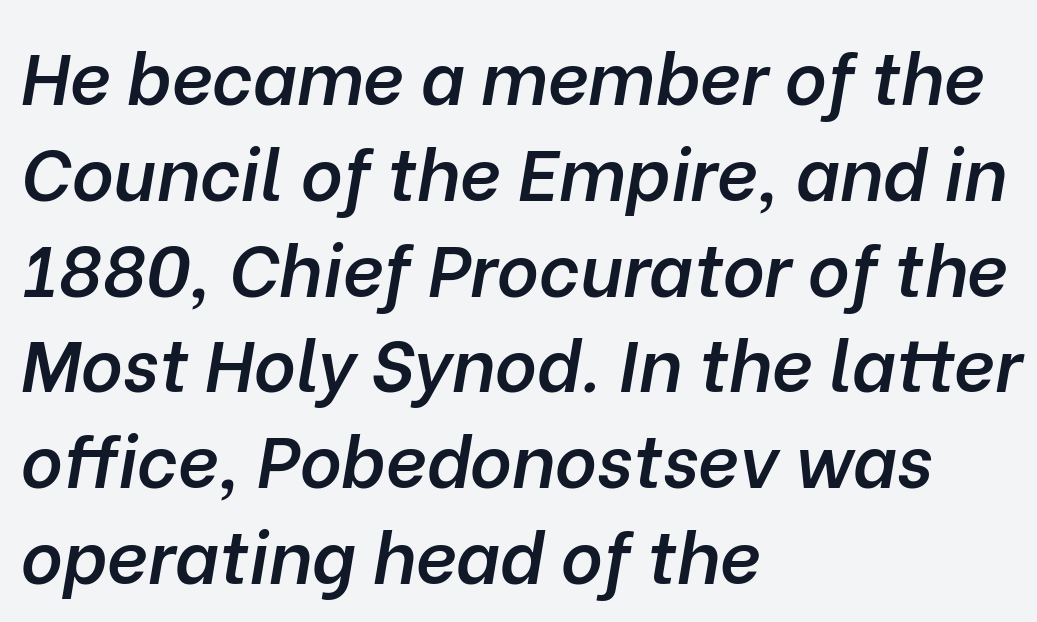
Q: Is the text bold? A: Semi-bold.
Q: Is the text italic (slanted)? A: Yes, it leans right by about 10 degrees.
Q: Is the text underlined? A: No.
Q: How is the paragraph aligned? A: Left-aligned.
Q: Is the spacing between letters normal or unusually wide? A: Normal.
Q: Is the spacing between lines tight, normal or loose? A: Normal.
Q: Width (condensed, normal, or wide)? A: Normal.
Q: Stroke contrast? A: Low.
Q: x-height? A: Medium.
Q: Monospaced? A: No.
